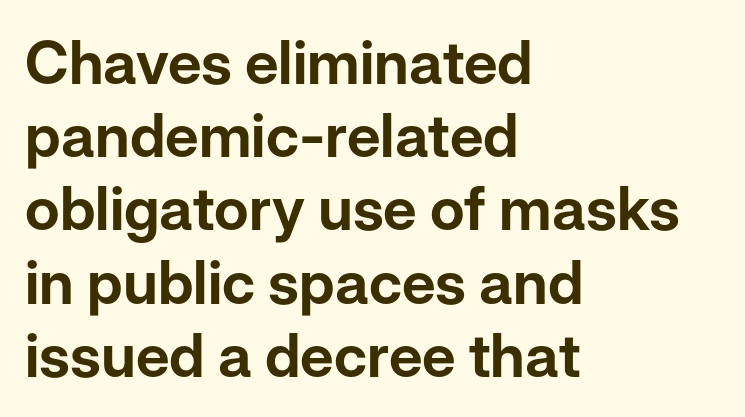
Honestly, there is no underline to notice here at all. Tracking here is standard; glyphs follow each other at the usual distance. The ragged edge is on the right, which tells us the setting is flush left. Every character sits straight up, as roman type does. Here the designer chose a conventional face with non-uniform glyph widths. No feet cap the strokes, marking this as sans-serif type.
